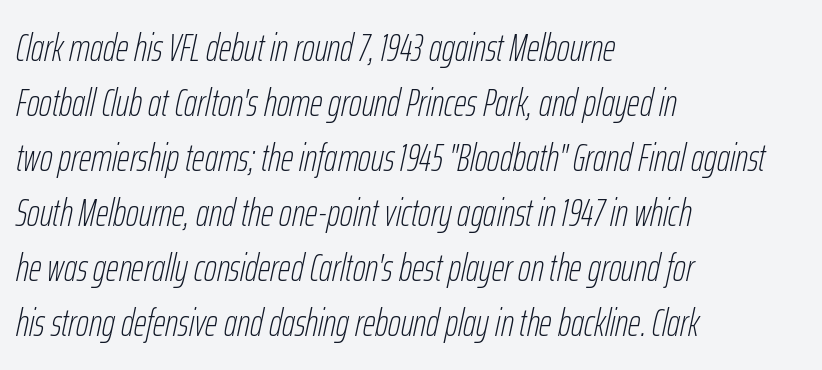
The image shows 39 px thin, condensed type, italic (leaning right); set left-aligned, normal line spacing (1.41x), normal letter spacing, not underlined; low stroke contrast and a medium x-height.
